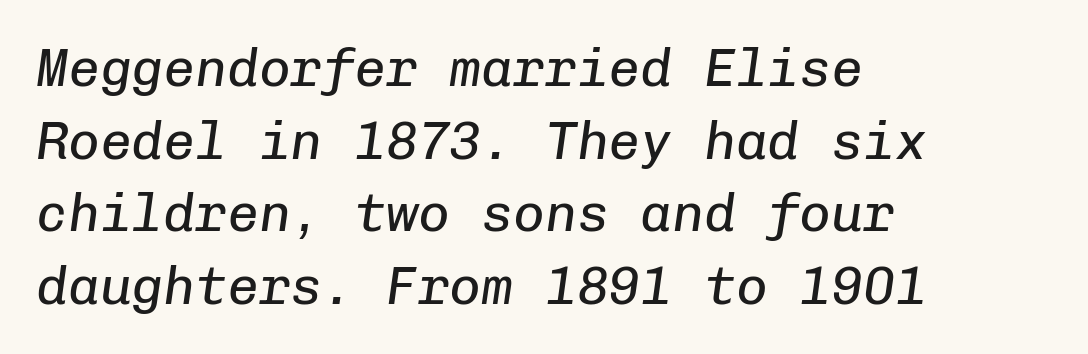
The image shows 53 px regular-weight type, italic (leaning right), monospaced; set left-aligned, normal line spacing (1.37x), normal letter spacing, not underlined; low stroke contrast and a medium x-height.
